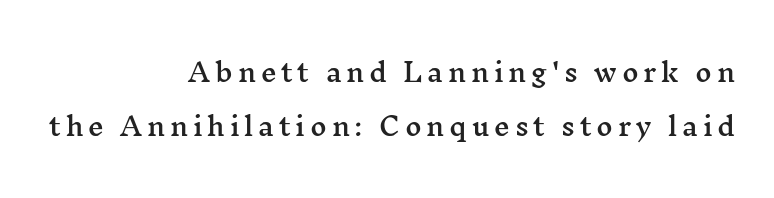
The image shows 25 px text type, upright; set right-aligned, loose line spacing (2.17x), not underlined.
